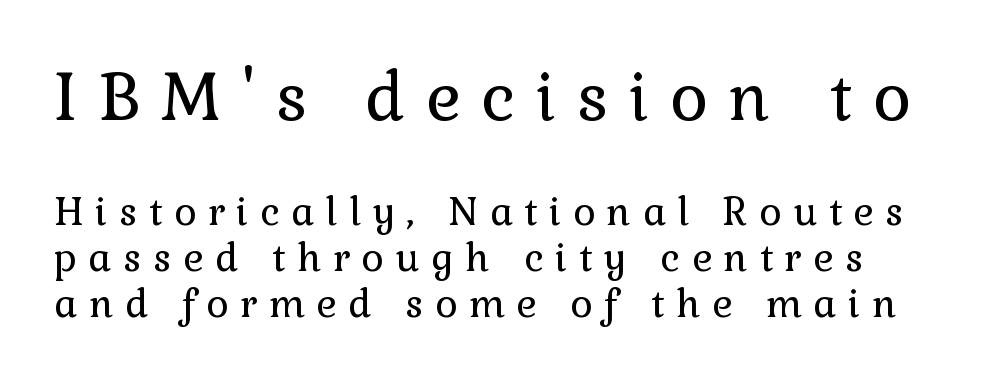
Q: Is the text bold? A: No.
Q: Is the text italic (slanted)? A: No, it is upright.
Q: Is the typeface a serif or a sans-serif typeface? A: Serif.
Q: Is the text underlined? A: No.
Q: Is the spacing between letters normal or unusually wide? A: Unusually wide.
Q: Which block of text is set in a larger size, the first (top) or the second (bottom)? A: The first (top) one.
Q: Width (condensed, normal, or wide)? A: Normal.
Q: x-height? A: Medium.
Q: Monospaced? A: No.
